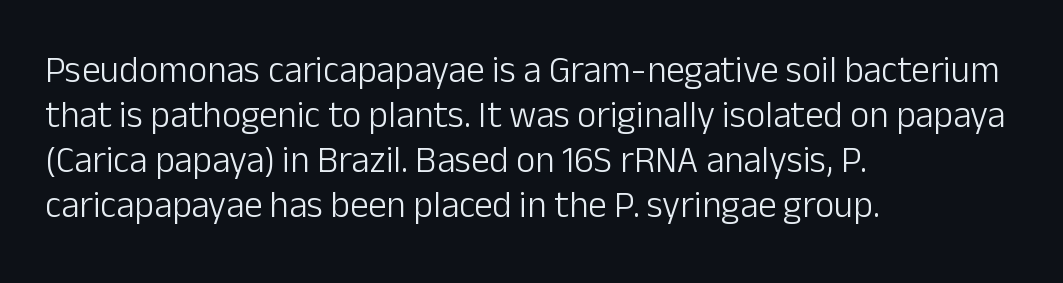
{"serif": "no", "italic": "no", "bold": "no", "weight": "light", "width": "normal", "stroke_contrast": "low", "x_height": "medium", "monospaced": "no", "underline": "no", "align": "left", "line_spacing_ratio": 1.22, "letter_spacing": "normal", "letter_spacing_em": 0.0, "glyph_px": 37}
